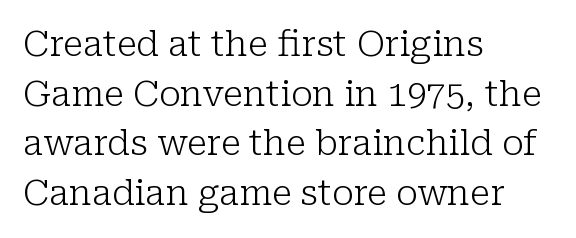
{"serif": "yes", "italic": "no", "bold": "no", "weight": "light", "width": "normal", "stroke_contrast": "low", "x_height": "medium", "monospaced": "no", "underline": "no", "align": "left", "line_spacing": "normal", "line_spacing_ratio": 1.42, "letter_spacing": "normal", "letter_spacing_em": 0.0, "glyph_px": 35}
